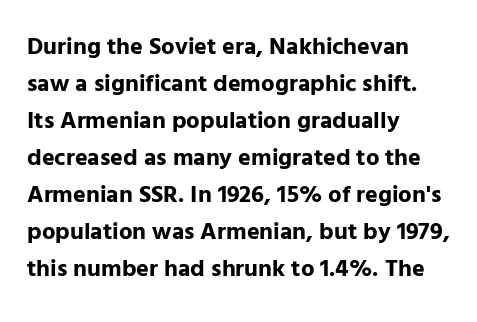
The image shows 24 px bold type, upright; set left-aligned, normal line spacing (1.54x), normal letter spacing, not underlined.
